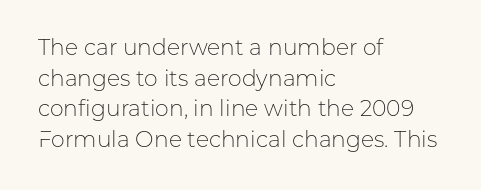
{"italic": "no", "bold": "no", "underline": "no", "align": "left", "line_spacing": "normal", "line_spacing_ratio": 1.39, "letter_spacing": "normal", "letter_spacing_em": 0.0, "glyph_px": 22}
